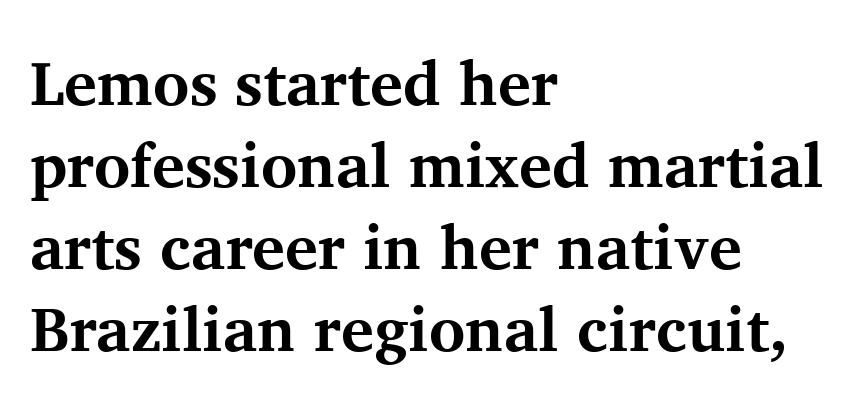
{"serif": "yes", "italic": "no", "bold": "yes", "weight": "bold", "width": "normal", "stroke_contrast": "medium", "x_height": "medium", "monospaced": "no", "underline": "no", "align": "left", "line_spacing": "normal", "line_spacing_ratio": 1.32, "letter_spacing": "normal", "letter_spacing_em": 0.0, "glyph_px": 62}
